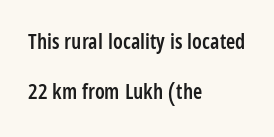
Slightly chunky letters — semibold, I'd say, not full bold. Ascenders rise straight up at ninety degrees. A student would call this left alignment; a typographer would say flush left, rag right. How are the letters spaced? Ordinarily, with no added tracking. The words here are not underlined. Quick note: interline space is abundant.
